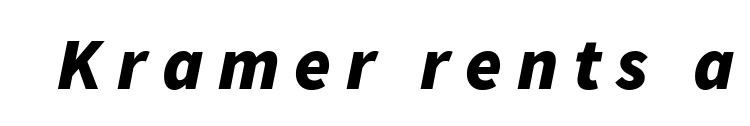
The space beneath each line is pristine and unruled. The passage shown is typed in a proportional face where columns would drift. Does extra space separate the letters? Yes, quite a lot of it. The rendering uses a bold face; every stroke is thick and dark. The lettering tilts uniformly, giving the passage an italic look.
